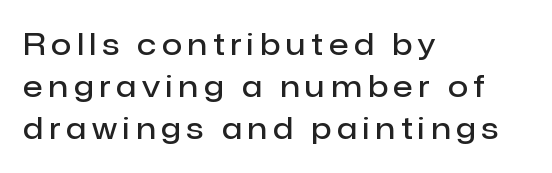
The image shows 29 px semibold sans-serif type, upright; set left-aligned, normal line spacing (1.45x), unusually wide letter spacing (+0.21 em), not underlined; low stroke contrast and a medium x-height.
